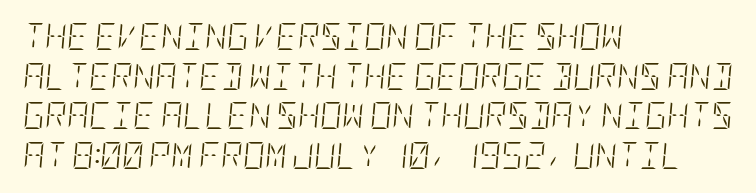
The lines are quadded left. Check under the words: just untouched page. Emphasis-style slanted type is in use. Weight: not bold — regular or lighter. These lines sit exactly where default settings would place them. Caption: standard tracking, unaltered.
